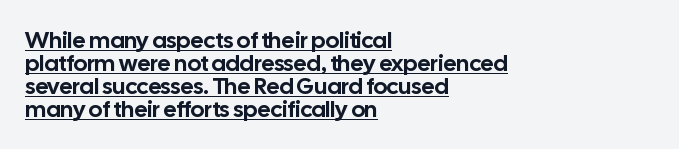
The image shows 23 px text type, upright; set left-aligned, tight line spacing (1.0x), normal letter spacing, underlined.
